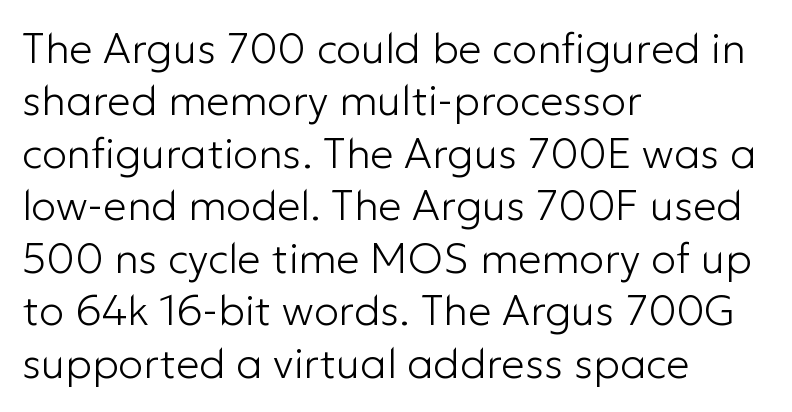
{"serif": "no", "italic": "no", "bold": "no", "weight": "light", "width": "normal", "stroke_contrast": "low", "x_height": "medium", "monospaced": "no", "underline": "no", "align": "left", "line_spacing": "normal", "line_spacing_ratio": 1.25, "letter_spacing": "normal", "letter_spacing_em": 0.0, "glyph_px": 42}
